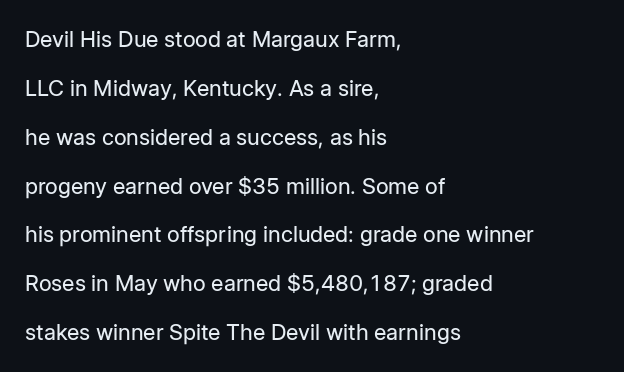
{"italic": "no", "bold": "no", "underline": "no", "align": "left", "line_spacing": "loose", "line_spacing_ratio": 2.22, "letter_spacing": "normal", "letter_spacing_em": 0.0, "glyph_px": 22}
